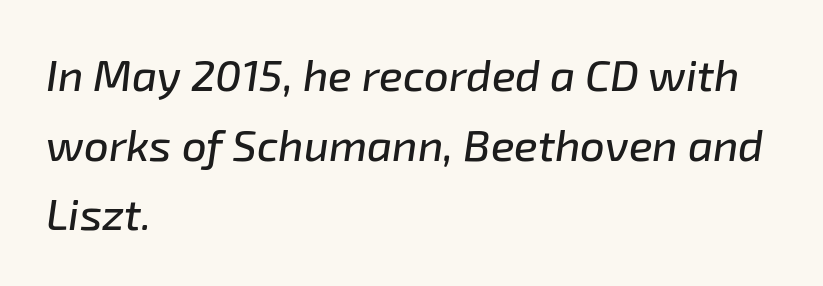
Q: Is the text italic (slanted)? A: Yes, it leans right by about 8 degrees.
Q: Is the text underlined? A: No.
Q: How is the paragraph aligned? A: Left-aligned.
Q: Is the spacing between letters normal or unusually wide? A: Normal.
Q: Is the spacing between lines tight, normal or loose? A: Normal.
Q: Width (condensed, normal, or wide)? A: Normal.
Q: Stroke contrast? A: Low.
Q: x-height? A: Medium.
Q: Monospaced? A: No.
